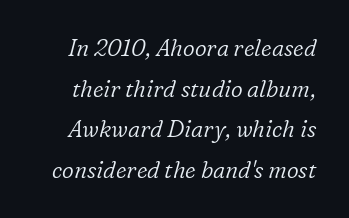
Q: Is the text bold? A: No.
Q: Is the text italic (slanted)? A: Yes, it leans right by about 16 degrees.
Q: Is the text underlined? A: No.
Q: Is the spacing between letters normal or unusually wide? A: Normal.
